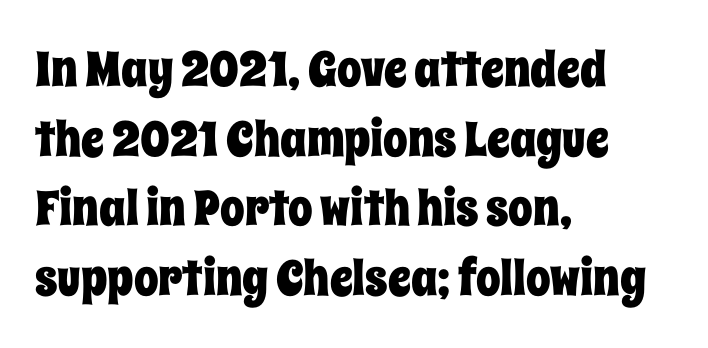
Spacing between characters is what you'd get straight out of the box. Underlining? Definitely not there. You could not count columns in this text — the font is proportionally spaced. Vertical spacing — default. The type sits square on the baseline with zero lean. Line beginnings align vertically; line endings do not.
